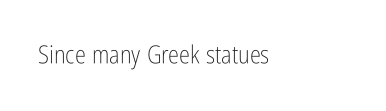
The image shows 25 px text type, upright; set left-aligned, normal letter spacing, not underlined.
